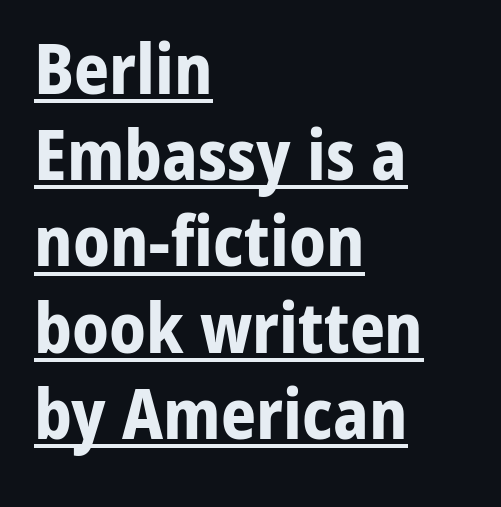
{"serif": "no", "italic": "no", "bold": "yes", "weight": "bold", "width": "normal", "stroke_contrast": "low", "x_height": "medium", "monospaced": "no", "underline": "yes", "align": "left", "line_spacing": "normal", "line_spacing_ratio": 1.25, "letter_spacing": "normal", "letter_spacing_em": 0.0, "glyph_px": 69}
